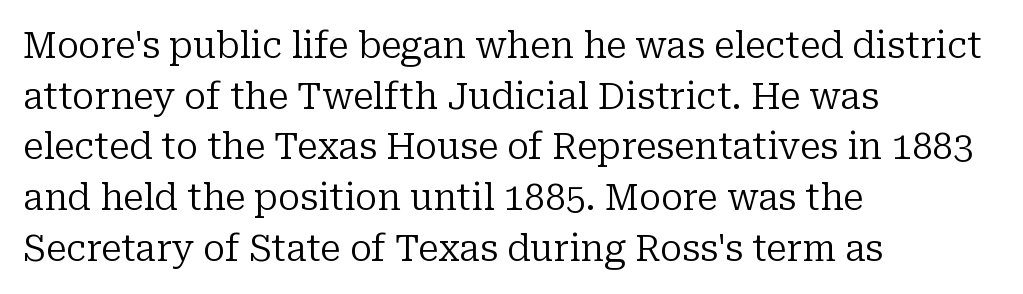
The image shows 37 px regular-weight serif type, upright; set left-aligned, normal line spacing (1.37x), normal letter spacing, not underlined; low stroke contrast and a medium x-height.
